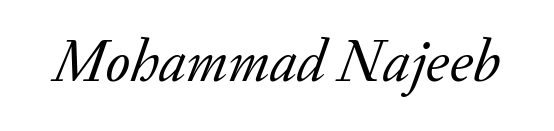
{"serif": "yes", "italic": "yes", "lean": "right", "slant_degrees": 20, "bold": "no", "weight": "regular", "width": "normal", "stroke_contrast": "low", "x_height": "small", "monospaced": "no", "underline": "no", "letter_spacing": "normal", "letter_spacing_em": 0.0, "glyph_px": 60}
